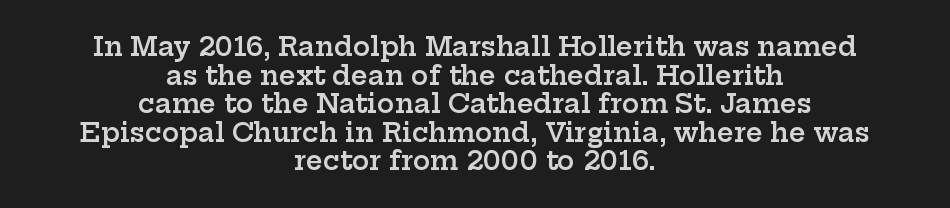
{"italic": "no", "bold": "semi", "underline": "no", "align": "center", "line_spacing": "tight", "line_spacing_ratio": 1.1, "letter_spacing": "normal", "letter_spacing_em": 0.0, "glyph_px": 26}
